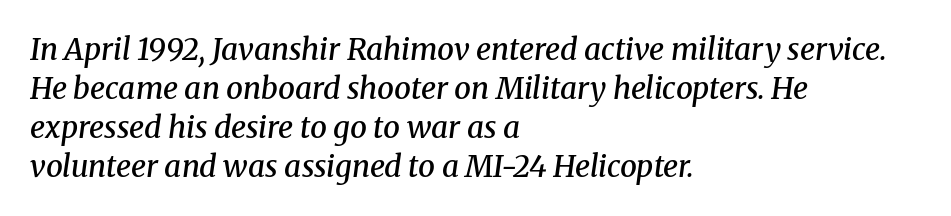
The vertical gap from one line to the next is medium. The typesetting leans somewhat heavy: a semibold. The words here are not underlined. Horizontally, the lines are justified to the leading edge only.
